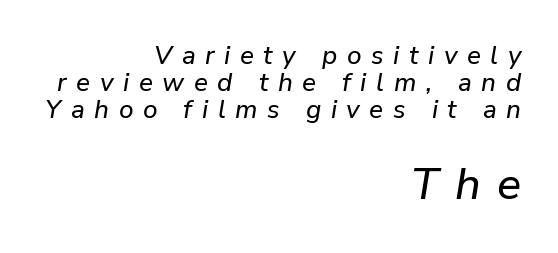
Q: Is the text italic (slanted)? A: Yes, it leans right by about 9 degrees.
Q: Is the text underlined? A: No.
Q: How is the paragraph aligned? A: Right-aligned.
Q: Is the spacing between letters normal or unusually wide? A: Unusually wide.
Q: Is the spacing between lines tight, normal or loose? A: Tight.
Q: Which block of text is set in a larger size, the first (top) or the second (bottom)? A: The second (bottom) one.
Q: Width (condensed, normal, or wide)? A: Normal.
Q: Stroke contrast? A: Low.
Q: x-height? A: Medium.
Q: Monospaced? A: No.
